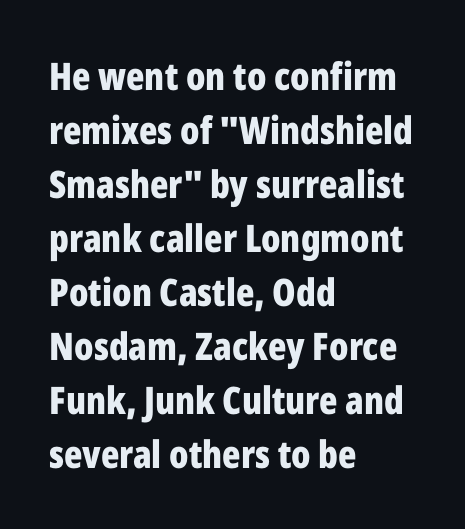
{"serif": "no", "italic": "no", "bold": "yes", "weight": "bold", "width": "condensed", "stroke_contrast": "low", "x_height": "medium", "monospaced": "no", "underline": "no", "align": "left", "line_spacing": "normal", "line_spacing_ratio": 1.42, "letter_spacing": "normal", "letter_spacing_em": 0.0, "glyph_px": 38}
